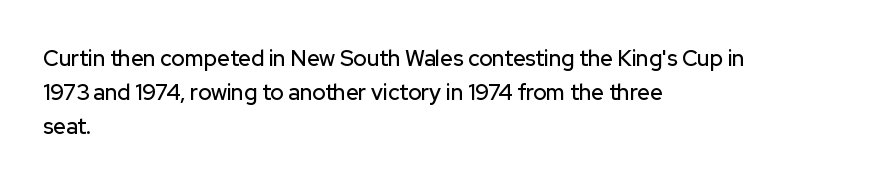
The image shows 22 px text type, upright; set left-aligned, normal line spacing (1.55x), normal letter spacing, not underlined.
